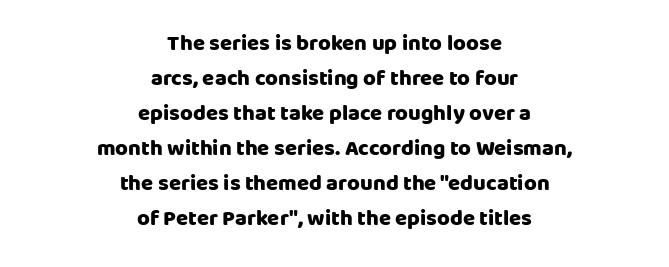
Q: Is the text bold? A: Yes.
Q: Is the text italic (slanted)? A: No, it is upright.
Q: Is the text underlined? A: No.
Q: How is the paragraph aligned? A: Centered.
Q: Is the spacing between letters normal or unusually wide? A: Normal.
Q: Is the spacing between lines tight, normal or loose? A: Normal.
